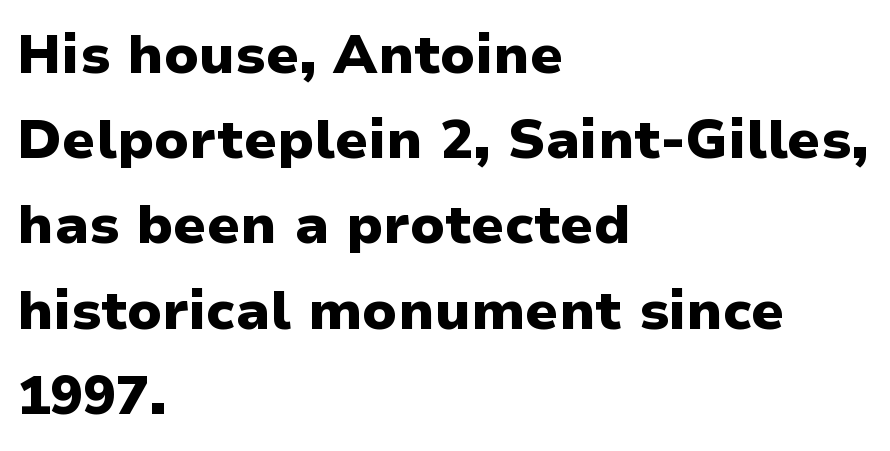
{"serif": "no", "italic": "no", "bold": "yes", "weight": "heavy", "width": "normal", "stroke_contrast": "low", "x_height": "medium", "monospaced": "no", "underline": "no", "align": "left", "line_spacing": "normal", "line_spacing_ratio": 1.55, "letter_spacing": "normal", "letter_spacing_em": 0.0, "glyph_px": 55}
